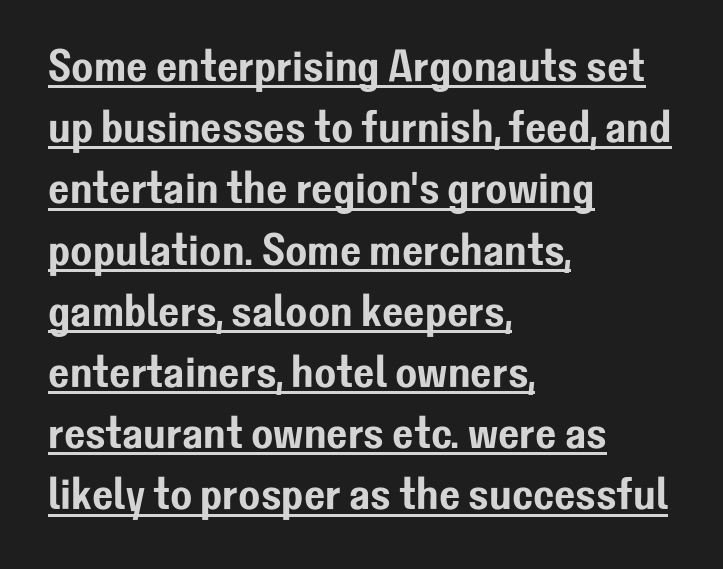
The image shows 45 px sans-serif type, upright; set left-aligned, normal line spacing (1.36x), normal letter spacing, underlined; low stroke contrast and a medium x-height.
